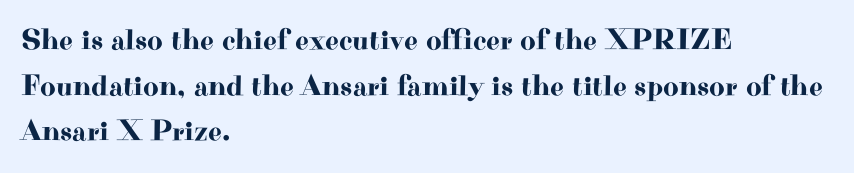
Q: Is the text italic (slanted)? A: No, it is upright.
Q: Is the typeface a serif or a sans-serif typeface? A: Serif.
Q: Is the text underlined? A: No.
Q: How is the paragraph aligned? A: Left-aligned.
Q: Is the spacing between letters normal or unusually wide? A: Normal.
Q: Is the spacing between lines tight, normal or loose? A: Normal.
Q: Width (condensed, normal, or wide)? A: Wide.
Q: Stroke contrast? A: High.
Q: x-height? A: Small.
Q: Monospaced? A: No.
